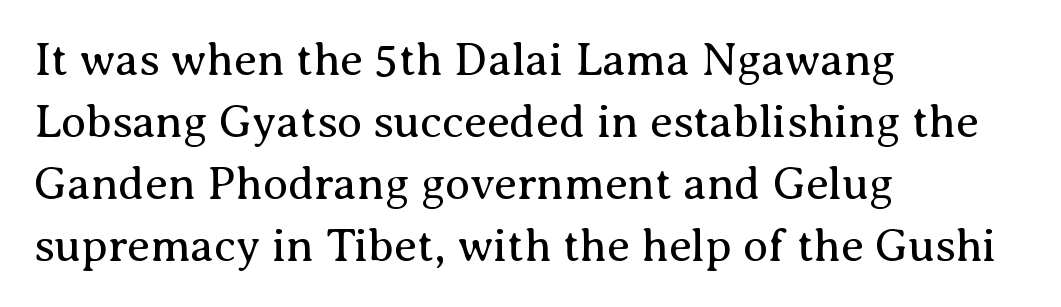
The image shows 46 px regular-weight serif type, upright; set left-aligned, normal line spacing (1.35x), normal letter spacing, not underlined; medium stroke contrast and a medium x-height.
